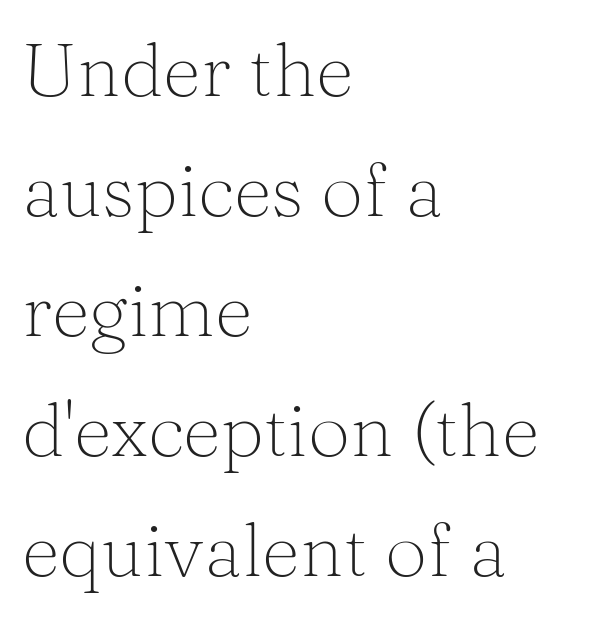
{"serif": "yes", "italic": "no", "bold": "no", "weight": "light", "width": "normal", "stroke_contrast": "medium", "x_height": "medium", "monospaced": "no", "underline": "no", "align": "left", "line_spacing": "normal", "line_spacing_ratio": 1.6, "letter_spacing": "normal", "letter_spacing_em": 0.0, "glyph_px": 75}
